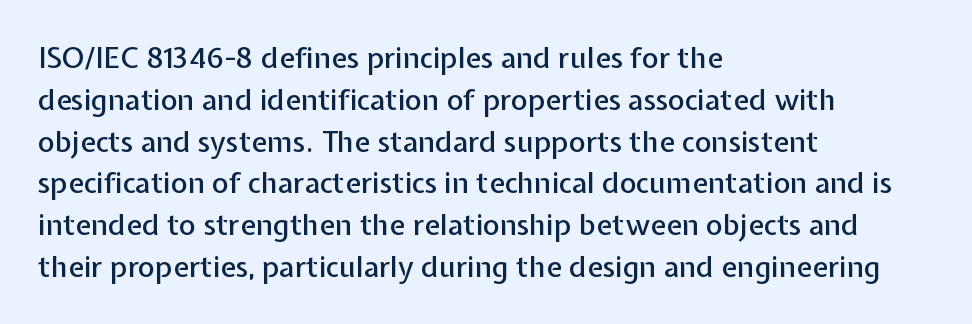
Bare-footed words on every line. You can tell from the bare stems that sans-serif type was used. The type sits square on the baseline with zero lean. You could not count columns in this text — the font is proportionally spaced.
